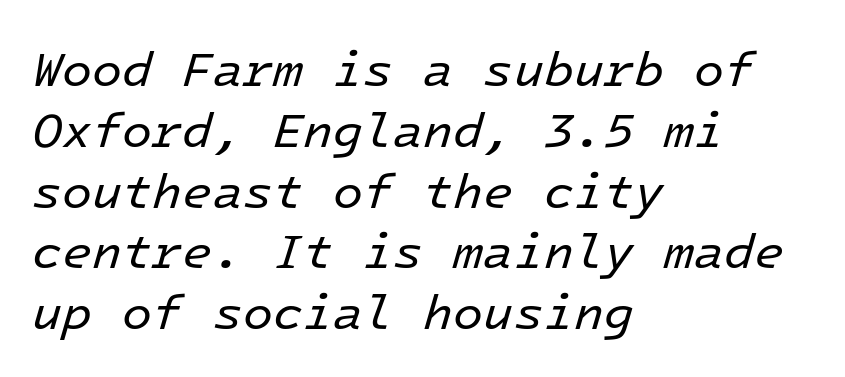
{"italic": "yes", "lean": "right", "slant_degrees": 16, "bold": "no", "weight": "regular", "width": "normal", "stroke_contrast": "low", "x_height": "medium", "monospaced": "yes", "underline": "no", "align": "left", "line_spacing_ratio": 1.24, "letter_spacing": "normal", "letter_spacing_em": 0.0, "glyph_px": 49}
